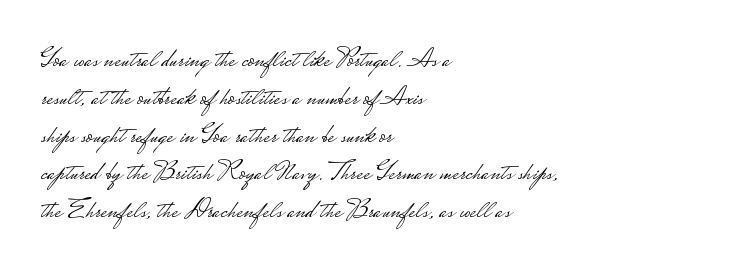
The image shows 28 px light, wide sans-serif type; set left-aligned, normal line spacing (1.35x), normal letter spacing, not underlined; low stroke contrast.
